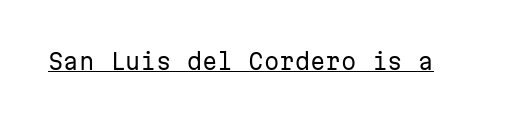
Does a line run under the words? Yes, clearly. Each word holds together tightly as a unit, with standard inter-letter gaps. When letters stand straight like this, we call the style roman or upright. Compared with a typical body face, this is equally light or lighter still.
